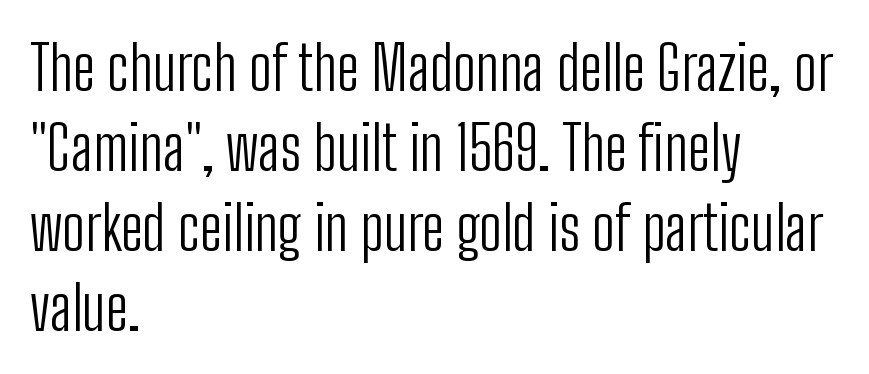
{"serif": "no", "italic": "no", "bold": "no", "weight": "light", "width": "condensed", "stroke_contrast": "low", "x_height": "medium", "monospaced": "no", "underline": "no", "align": "left", "line_spacing": "normal", "line_spacing_ratio": 1.31, "letter_spacing": "normal", "letter_spacing_em": 0.0, "glyph_px": 61}
